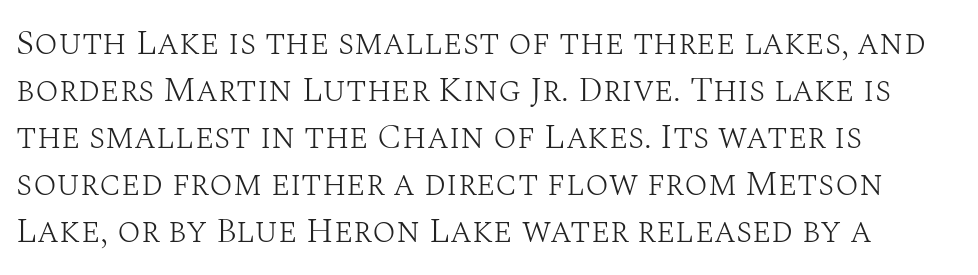
Beneath every word, the page is bare. Is this a fixed-width face? No — the glyphs have proportional, varying widths. Standard letterfit; no display-style spreading of the glyphs. The cut favours lightness, reaching ordinary text weight at its darkest.
